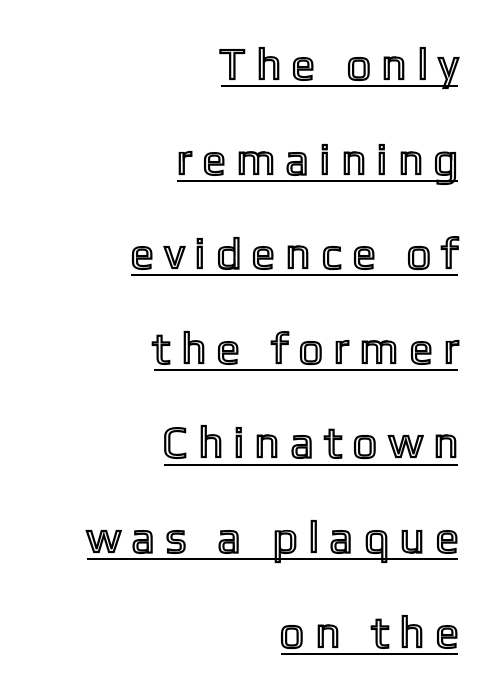
Note the varied advance widths — an 'i' is clearly narrower than an 'm'. The lettering is marked with a stroke running underneath it. This sample uses an upright cut, with every glyph sitting square on the baseline. The passage is arranged like a letterhead date or caption credit — flush right. Tracking value appears strongly positive — letters spread wide. These lines stand farther apart than default settings would place them.
